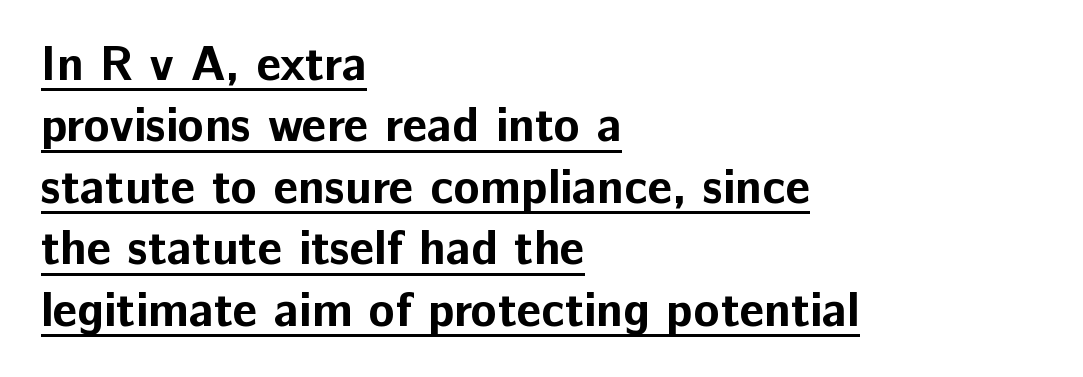
The image shows 48 px bold sans-serif type, upright; set left-aligned, normal line spacing (1.28x), normal letter spacing, underlined; low stroke contrast and a medium x-height.
